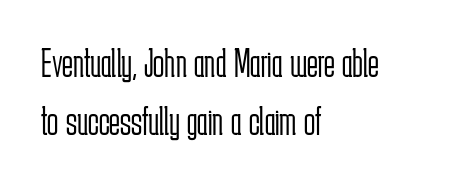
{"serif": "no", "italic": "no", "bold": "no", "weight": "light", "width": "condensed", "stroke_contrast": "low", "x_height": "medium", "monospaced": "no", "underline": "no", "align": "left", "line_spacing": "normal", "line_spacing_ratio": 1.42, "letter_spacing": "normal", "letter_spacing_em": 0.0, "glyph_px": 41}
